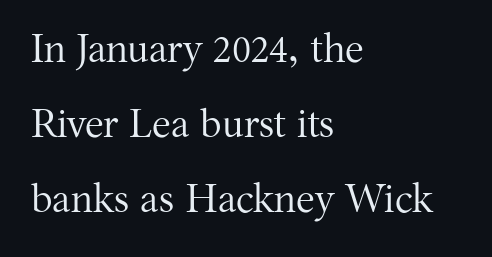
The image shows 40 px regular-weight serif type, upright; set left-aligned, line spacing 1.88x, normal letter spacing, not underlined; medium stroke contrast and a medium x-height.
